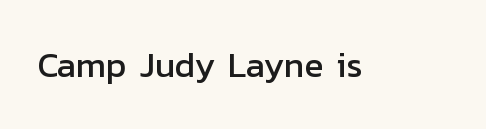
The image shows 35 px sans-serif type, upright; set normal letter spacing, not underlined; low stroke contrast and a medium x-height.
